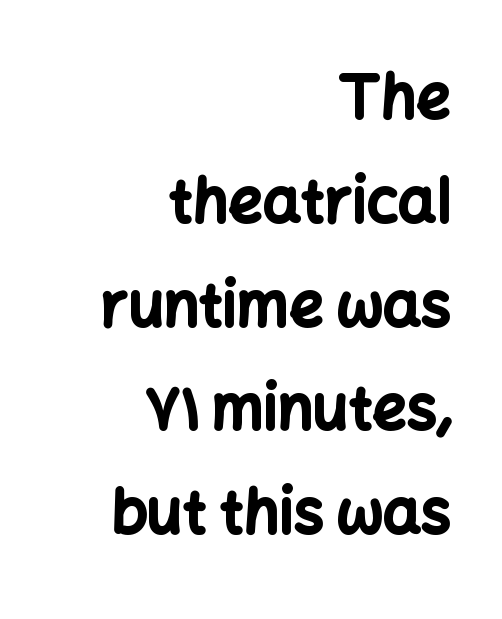
{"serif": "no", "italic": "no", "bold": "yes", "weight": "bold", "width": "normal", "stroke_contrast": "low", "x_height": "medium", "monospaced": "no", "underline": "no", "align": "right", "line_spacing_ratio": 1.73, "letter_spacing": "normal", "letter_spacing_em": 0.0, "glyph_px": 60}
